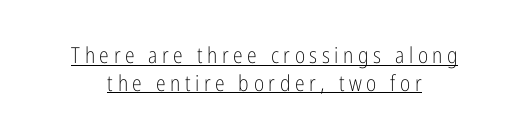
A baseline rule has been typeset under these characters. Quick note: not italic, upright. The paragraph shown floats in the horizontal middle. Short note: letters widely spaced. Vertical spacing — default. Caption: face not bold, strokes unweighted.
